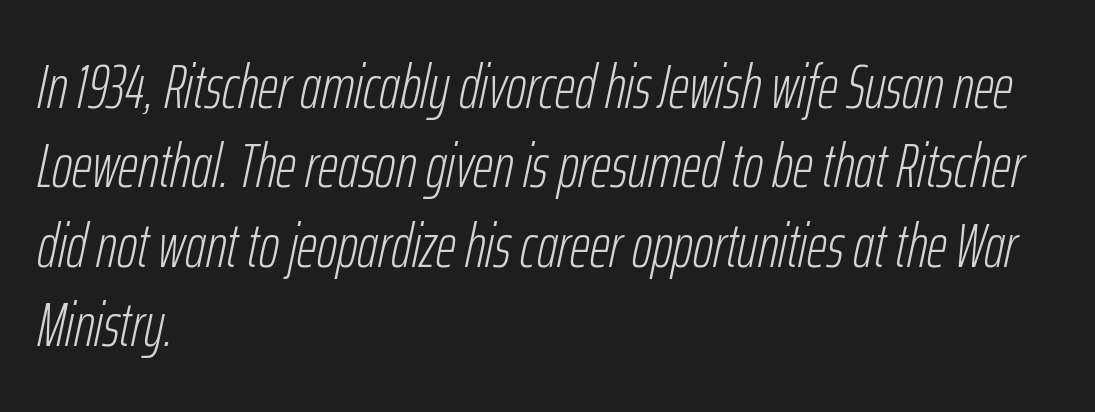
The image shows 62 px light, condensed type, italic (leaning right); set left-aligned, normal line spacing (1.28x), normal letter spacing, not underlined; low stroke contrast and a medium x-height.
